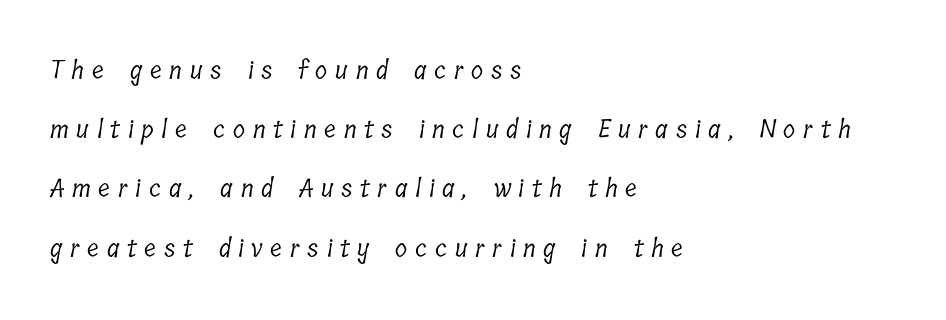
Stroke thickness stays within the range of a standard reading face or lighter. The vertical gap from one line to the next is large. Loose tracking; the words dissolve into strings of separated letters. One-word summary of the alignment: left. Underline: absent.
